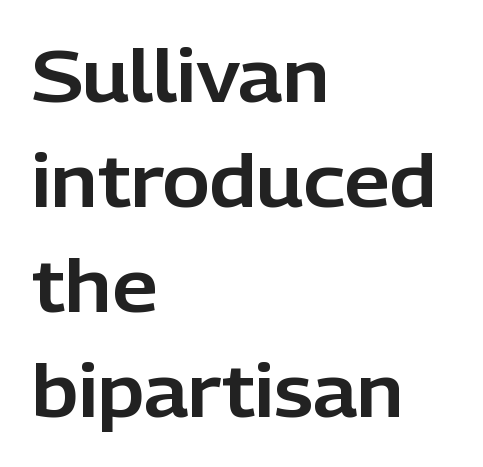
Posture: upright roman. In terms of letterspacing, this is plain default setting. The glyphs in this specimen are sans serif. Varying glyph widths throughout — classic text-font behaviour.
